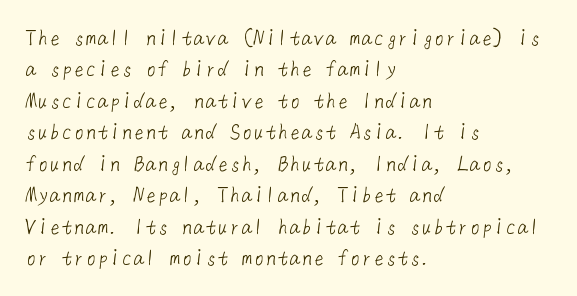
Q: Is the text bold? A: No.
Q: Is the text underlined? A: No.
Q: How is the paragraph aligned? A: Left-aligned.
Q: Is the spacing between letters normal or unusually wide? A: Normal.
Q: Is the spacing between lines tight, normal or loose? A: Normal.
